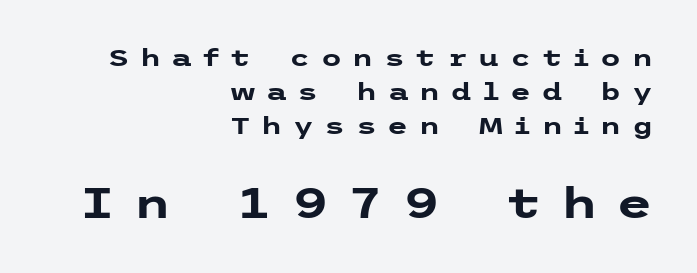
{"serif": "no", "italic": "no", "bold": "yes", "weight": "heavy", "width": "wide", "stroke_contrast": "low", "x_height": "medium", "underline": "no", "align": "right", "line_spacing": "normal", "line_spacing_ratio": 1.41, "letter_spacing": "wide", "letter_spacing_em": 0.44, "larger_block": "second", "size_ratio": 1.75, "glyph_px": 42}
